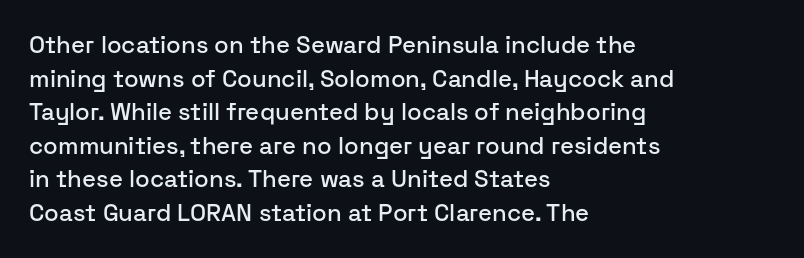
{"italic": "no", "underline": "no", "align": "left", "line_spacing": "normal", "line_spacing_ratio": 1.4, "letter_spacing": "normal", "letter_spacing_em": 0.0, "glyph_px": 24}
